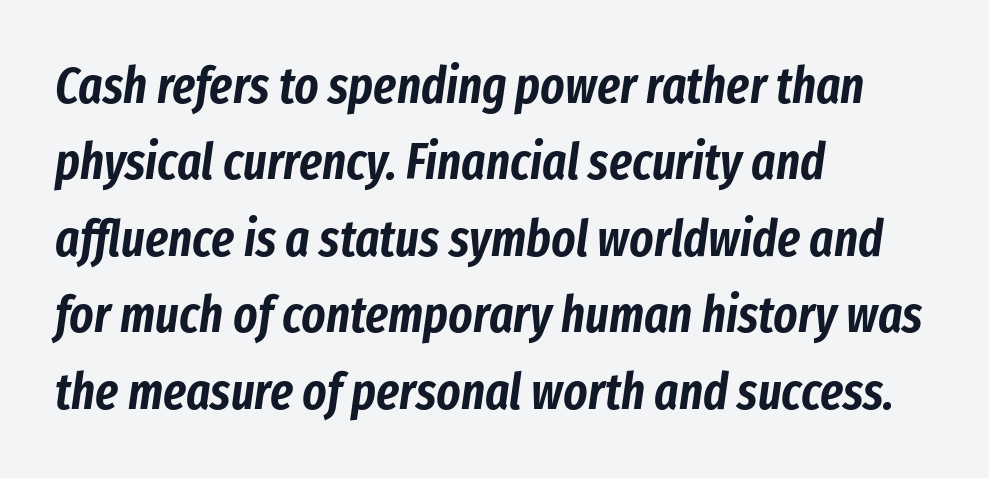
The image shows 51 px condensed type, italic (leaning right); set left-aligned, normal line spacing (1.5x), normal letter spacing, not underlined; low stroke contrast and a medium x-height.
